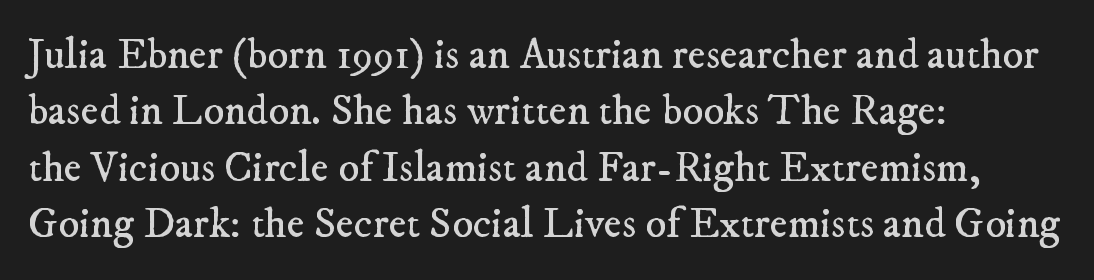
Q: Is the text bold? A: No.
Q: Is the typeface a serif or a sans-serif typeface? A: Serif.
Q: Is the text underlined? A: No.
Q: How is the paragraph aligned? A: Left-aligned.
Q: Is the spacing between letters normal or unusually wide? A: Normal.
Q: Is the spacing between lines tight, normal or loose? A: Normal.
Q: Width (condensed, normal, or wide)? A: Normal.
Q: Stroke contrast? A: Low.
Q: x-height? A: Small.
Q: Monospaced? A: No.
